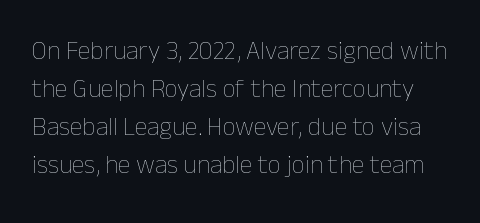
Type without underlining. In terms of posture, this sample is upright. The weight would be labelled regular, book, light, or lighter still. These lines keep a tight, regular rhythm from letter to letter.
